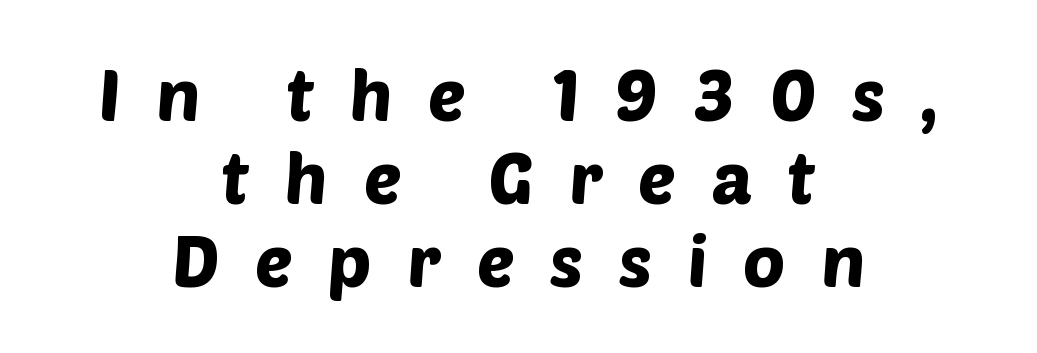
Q: Is the typeface a serif or a sans-serif typeface? A: Sans-serif.
Q: Is the text underlined? A: No.
Q: How is the paragraph aligned? A: Centered.
Q: Is the spacing between letters normal or unusually wide? A: Unusually wide.
Q: Width (condensed, normal, or wide)? A: Normal.
Q: Stroke contrast? A: Low.
Q: x-height? A: Large.
Q: Monospaced? A: No.
